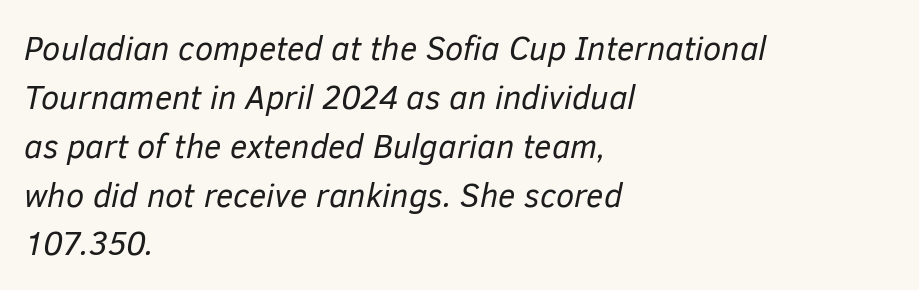
{"italic": "yes", "lean": "right", "slant_degrees": 12, "bold": "no", "weight": "regular", "width": "normal", "stroke_contrast": "low", "x_height": "medium", "monospaced": "no", "underline": "no", "align": "left", "line_spacing": "normal", "line_spacing_ratio": 1.48, "letter_spacing": "normal", "letter_spacing_em": 0.0, "glyph_px": 33}
